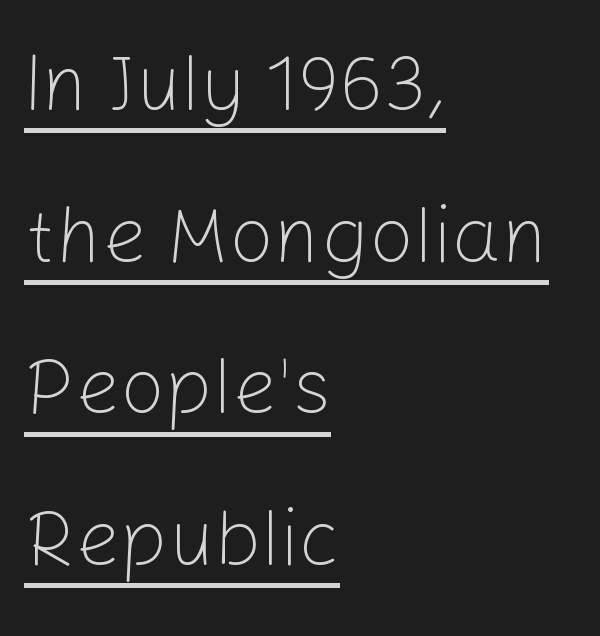
{"serif": "no", "italic": "no", "bold": "no", "weight": "light", "width": "normal", "stroke_contrast": "low", "x_height": "medium", "monospaced": "no", "underline": "yes", "align": "left", "line_spacing": "loose", "line_spacing_ratio": 1.92, "letter_spacing": "normal", "letter_spacing_em": 0.0, "glyph_px": 79}
